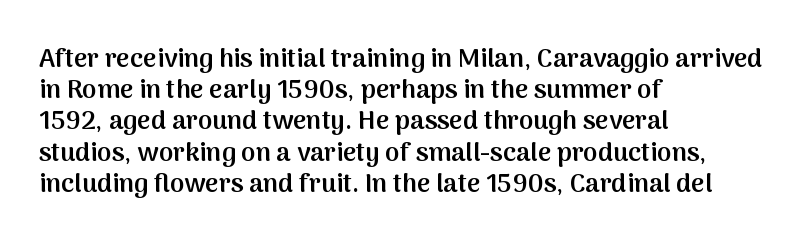
{"italic": "no", "bold": "semi", "underline": "no", "align": "left", "line_spacing_ratio": 1.2, "letter_spacing": "normal", "letter_spacing_em": 0.0, "glyph_px": 26}
